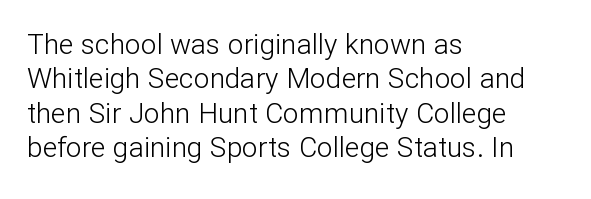
The image shows 28 px light sans-serif type, upright; set left-aligned, line spacing 1.23x, normal letter spacing, not underlined; low stroke contrast and a medium x-height.
